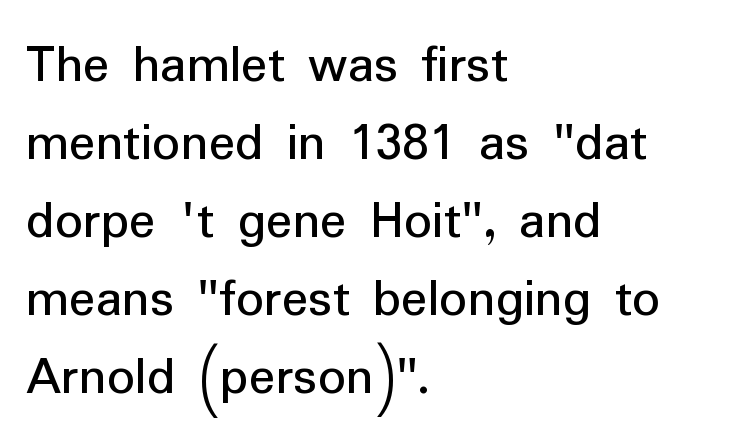
The image shows 55 px regular-weight sans-serif type, upright; set left-aligned, normal line spacing (1.42x), normal letter spacing, not underlined; low stroke contrast and a medium x-height.
